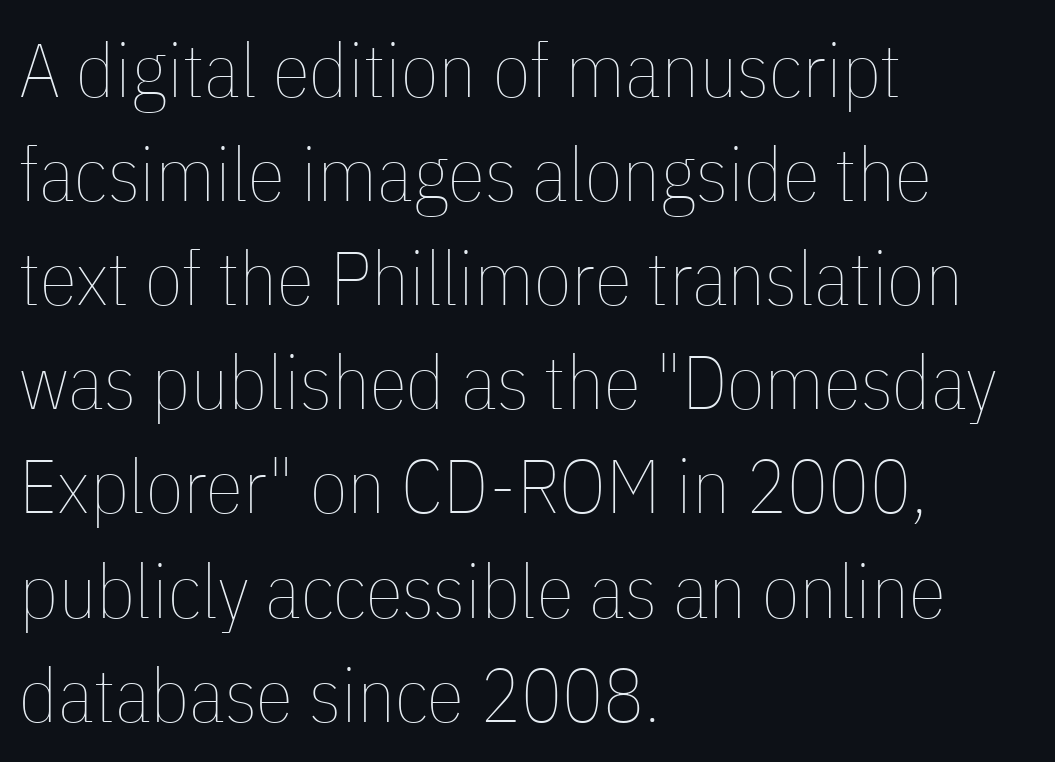
Q: Is the text bold? A: No.
Q: Is the text italic (slanted)? A: No, it is upright.
Q: Is the text underlined? A: No.
Q: How is the paragraph aligned? A: Left-aligned.
Q: Is the spacing between letters normal or unusually wide? A: Normal.
Q: Is the spacing between lines tight, normal or loose? A: Normal.
Q: Width (condensed, normal, or wide)? A: Condensed.
Q: Stroke contrast? A: Low.
Q: x-height? A: Medium.
Q: Monospaced? A: No.
